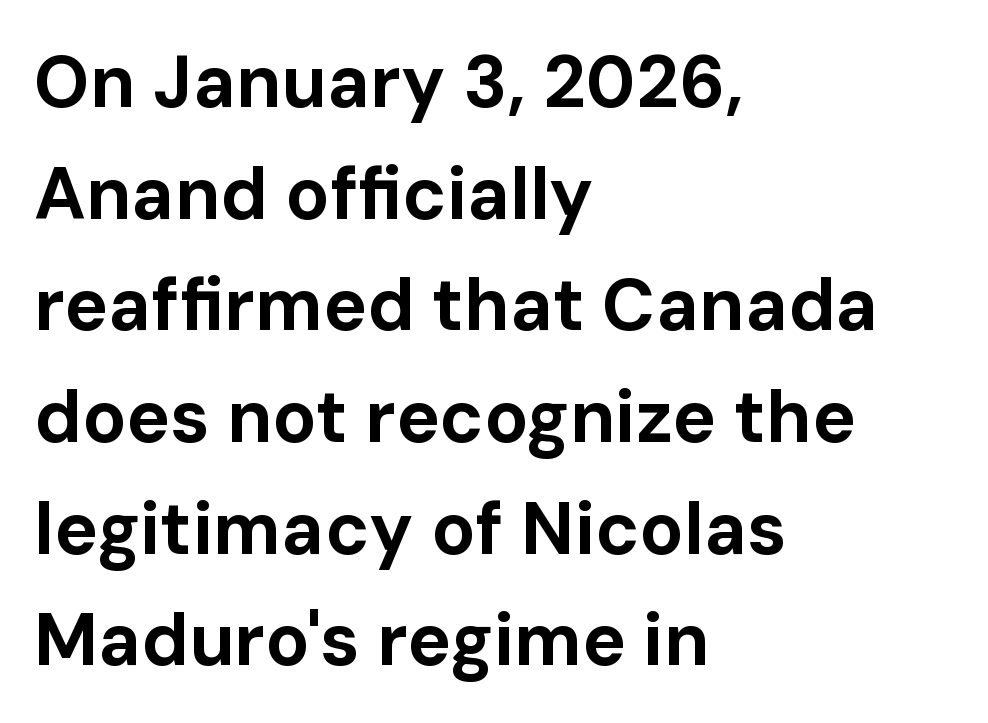
The zone under the glyphs is completely vacant. I'd call this a sans setting — the letters go barefoot. What weight is shown? A full bold with thick strokes. The passage shown is typed in a proportional face where columns would drift. Line beginnings align vertically; line endings do not.
